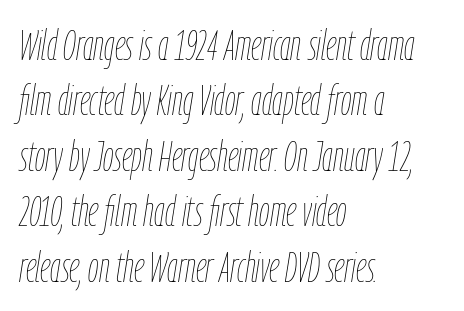
Q: Is the text bold? A: No.
Q: Is the text italic (slanted)? A: Yes, it leans right by about 9 degrees.
Q: Is the text underlined? A: No.
Q: How is the paragraph aligned? A: Left-aligned.
Q: Is the spacing between letters normal or unusually wide? A: Normal.
Q: Is the spacing between lines tight, normal or loose? A: Normal.
Q: Width (condensed, normal, or wide)? A: Condensed.
Q: Stroke contrast? A: Low.
Q: x-height? A: Medium.
Q: Monospaced? A: No.
